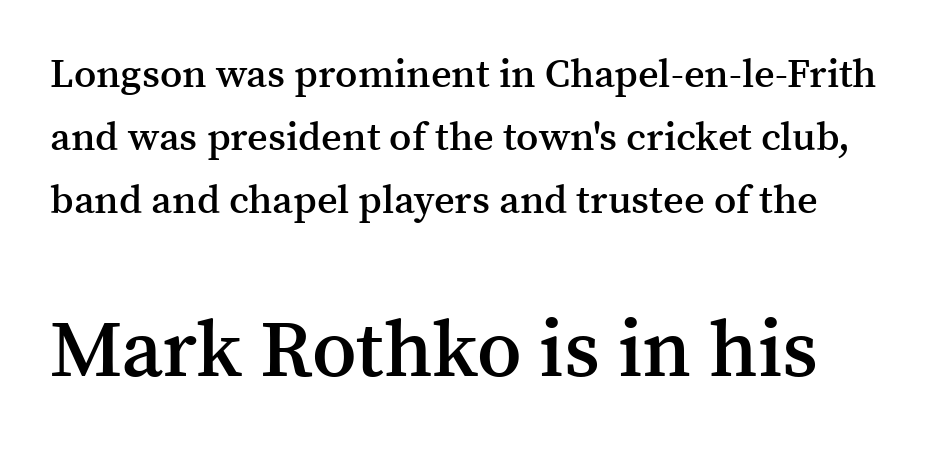
Q: Is the text bold? A: Semi-bold.
Q: Is the text italic (slanted)? A: No, it is upright.
Q: Is the typeface a serif or a sans-serif typeface? A: Serif.
Q: Is the text underlined? A: No.
Q: Is the spacing between letters normal or unusually wide? A: Normal.
Q: Is the spacing between lines tight, normal or loose? A: Normal.
Q: Which block of text is set in a larger size, the first (top) or the second (bottom)? A: The second (bottom) one.
Q: Width (condensed, normal, or wide)? A: Normal.
Q: Stroke contrast? A: Medium.
Q: x-height? A: Medium.
Q: Monospaced? A: No.
